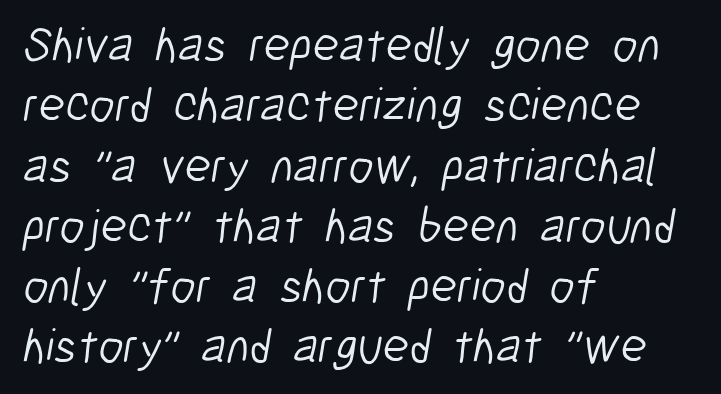
Do the characters align in a grid? No, the font is proportional. To sum up the face: it is a sans, with no serifs. The area under the type is left untouched. The face used here is rendered with its standard letterfit. The rag falls on the right side of this text block. A light-to-regular cut is what we see here.
